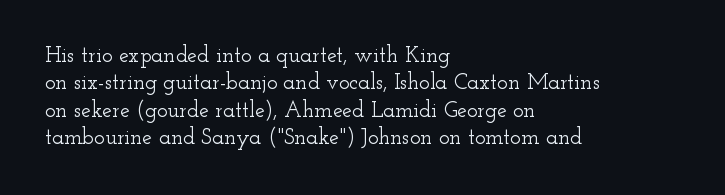
Q: Is the text italic (slanted)? A: No, it is upright.
Q: Is the text underlined? A: No.
Q: How is the paragraph aligned? A: Left-aligned.
Q: Is the spacing between letters normal or unusually wide? A: Normal.
